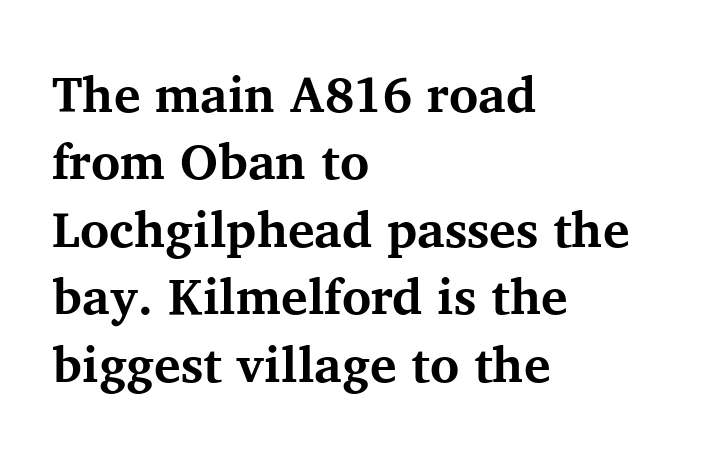
Q: Is the text bold? A: Yes.
Q: Is the text italic (slanted)? A: No, it is upright.
Q: Is the typeface a serif or a sans-serif typeface? A: Serif.
Q: Is the text underlined? A: No.
Q: How is the paragraph aligned? A: Left-aligned.
Q: Is the spacing between letters normal or unusually wide? A: Normal.
Q: Is the spacing between lines tight, normal or loose? A: Normal.
Q: Width (condensed, normal, or wide)? A: Normal.
Q: Stroke contrast? A: Medium.
Q: x-height? A: Medium.
Q: Monospaced? A: No.
